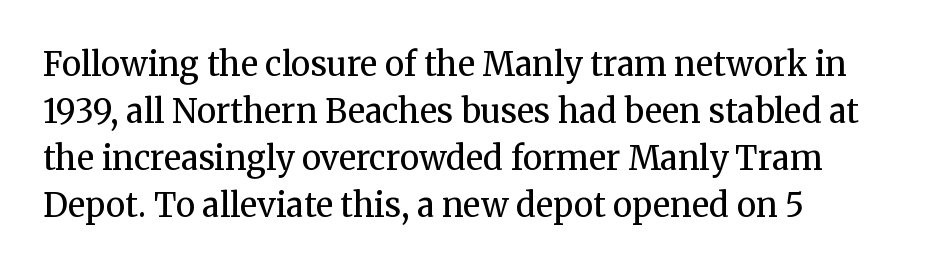
The image shows 33 px regular-weight serif type, upright; set left-aligned, normal line spacing (1.42x), normal letter spacing, not underlined; medium stroke contrast and a medium x-height.
